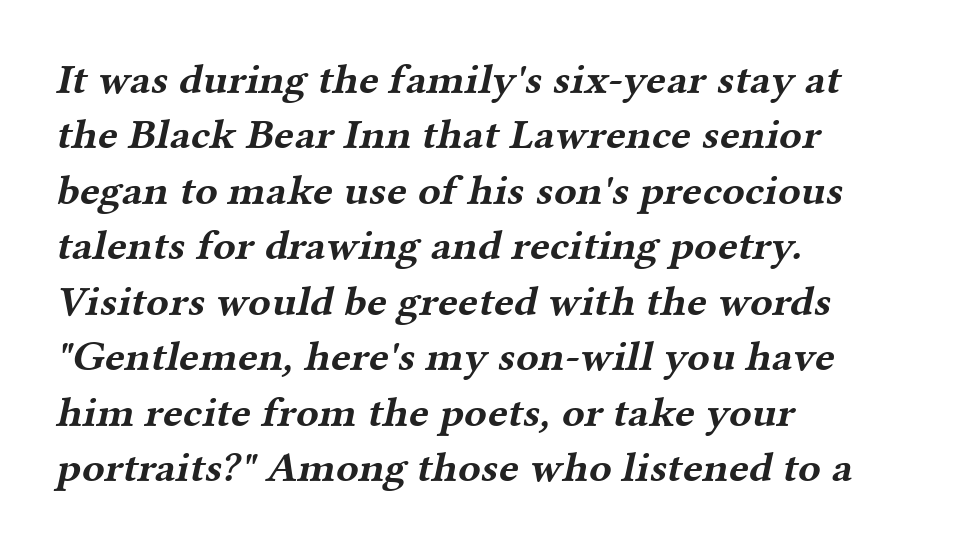
The image shows 42 px bold, wide serif type; set left-aligned, normal line spacing (1.32x), normal letter spacing, not underlined; medium stroke contrast and a medium x-height.
